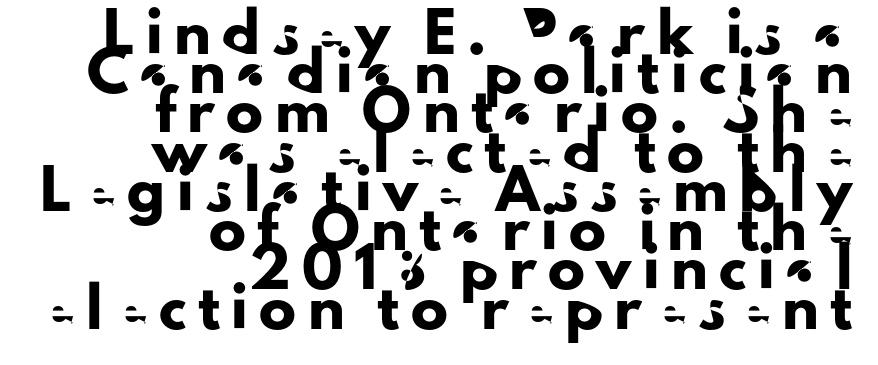
The letters are spread apart with noticeably loose tracking. In CSS terms this would be text-align: right. The face used here is proportionally spaced, like ordinary book or web type. These lines were composed using upright roman letters. Serifs: no, the terminals of the letterforms are clean.
